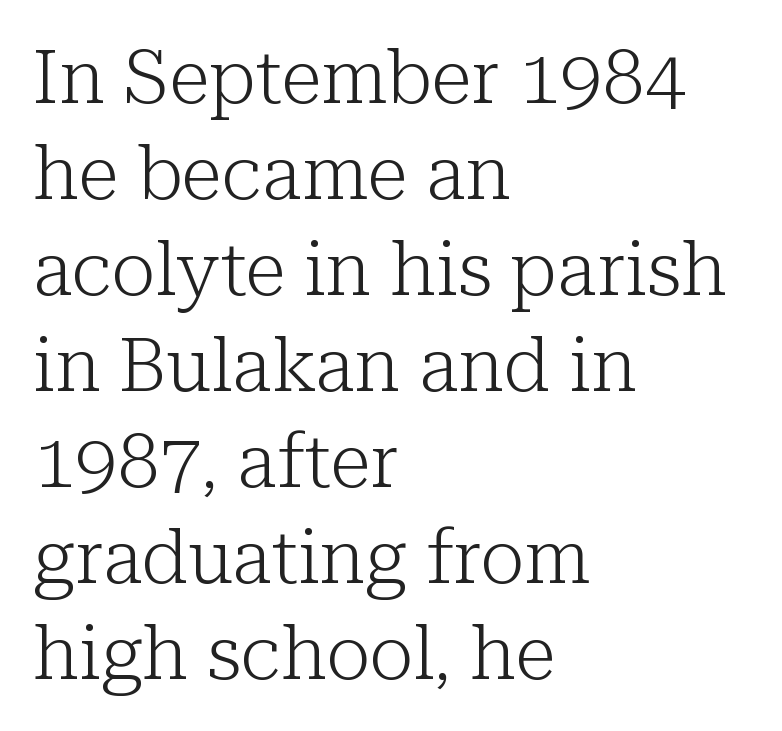
{"serif": "yes", "italic": "no", "bold": "no", "weight": "light", "width": "normal", "stroke_contrast": "low", "x_height": "medium", "monospaced": "no", "underline": "no", "align": "left", "line_spacing": "normal", "line_spacing_ratio": 1.28, "letter_spacing": "normal", "letter_spacing_em": 0.0, "glyph_px": 75}
